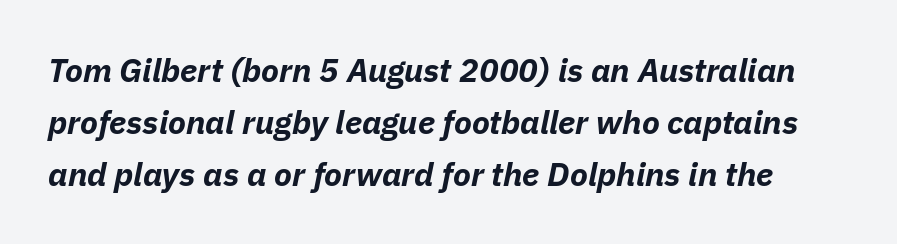
{"italic": "yes", "lean": "right", "slant_degrees": 11, "bold": "yes", "weight": "bold", "width": "normal", "stroke_contrast": "low", "x_height": "medium", "monospaced": "no", "underline": "no", "line_spacing": "normal", "line_spacing_ratio": 1.57, "letter_spacing": "normal", "letter_spacing_em": 0.0, "glyph_px": 33}
